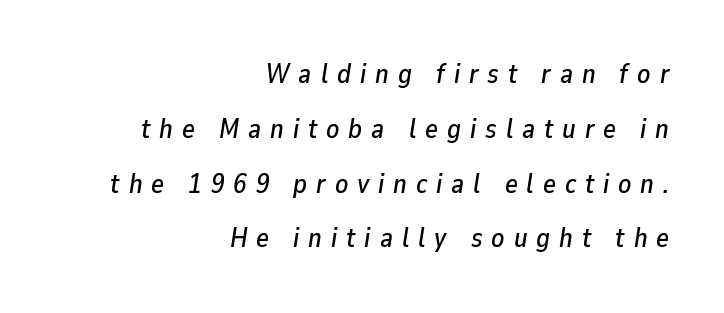
The image shows 27 px text type, italic (leaning right); set right-aligned, loose line spacing (2.03x), unusually wide letter spacing (+0.33 em), not underlined.
